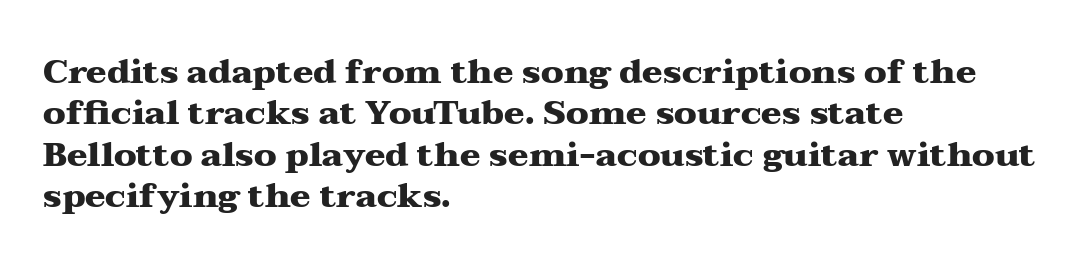
Q: Is the text bold? A: Yes.
Q: Is the text italic (slanted)? A: No, it is upright.
Q: Is the typeface a serif or a sans-serif typeface? A: Serif.
Q: Is the text underlined? A: No.
Q: How is the paragraph aligned? A: Left-aligned.
Q: Is the spacing between letters normal or unusually wide? A: Normal.
Q: Width (condensed, normal, or wide)? A: Wide.
Q: Stroke contrast? A: Medium.
Q: x-height? A: Medium.
Q: Monospaced? A: No.
